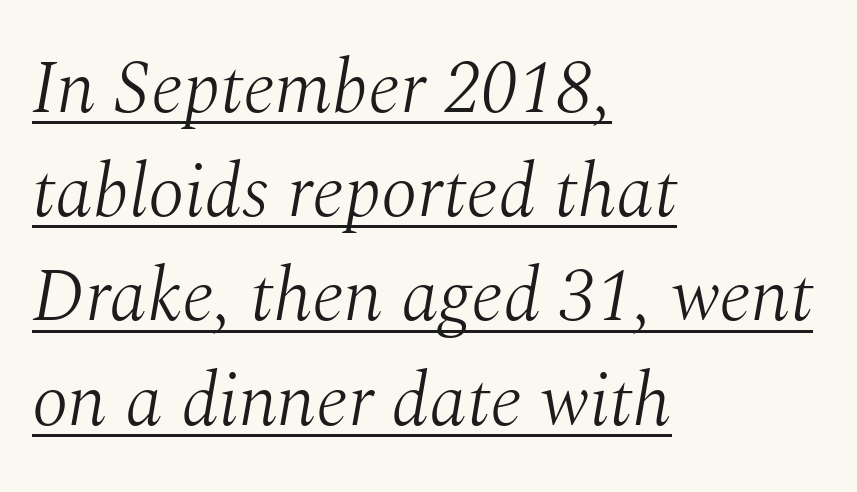
Posture: slanted. Decoration check: the copy is underlined. A student would call this left alignment; a typographer would say flush left, rag right. This rendering leaves character spacing at its baseline value. The passage shown is typed in a proportional face where columns would drift.
